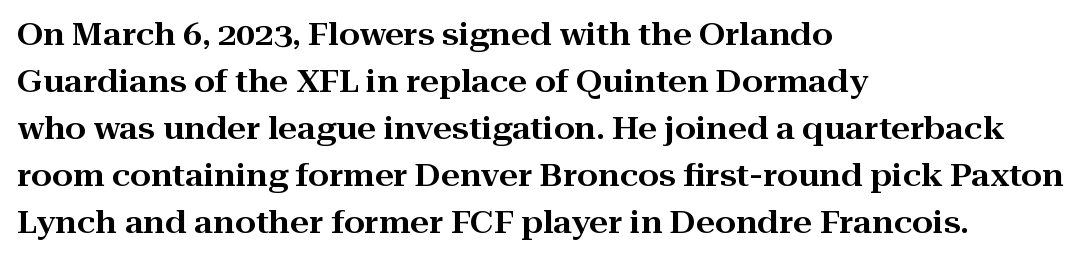
Q: Is the text italic (slanted)? A: No, it is upright.
Q: Is the typeface a serif or a sans-serif typeface? A: Serif.
Q: Is the text underlined? A: No.
Q: How is the paragraph aligned? A: Left-aligned.
Q: Is the spacing between letters normal or unusually wide? A: Normal.
Q: Is the spacing between lines tight, normal or loose? A: Normal.
Q: Width (condensed, normal, or wide)? A: Wide.
Q: Stroke contrast? A: High.
Q: x-height? A: Medium.
Q: Monospaced? A: No.
